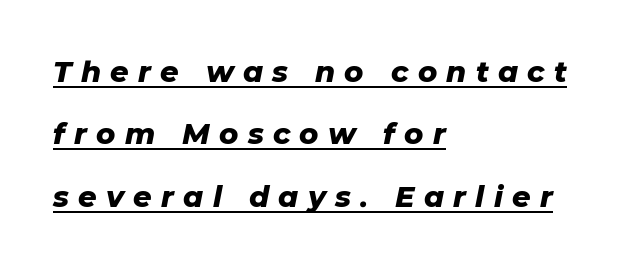
Q: Is the text bold? A: Yes.
Q: Is the text italic (slanted)? A: Yes, it leans right by about 11 degrees.
Q: Is the text underlined? A: Yes.
Q: How is the paragraph aligned? A: Left-aligned.
Q: Is the spacing between letters normal or unusually wide? A: Unusually wide.
Q: Is the spacing between lines tight, normal or loose? A: Loose.
Q: Width (condensed, normal, or wide)? A: Normal.
Q: Stroke contrast? A: Low.
Q: x-height? A: Medium.
Q: Monospaced? A: No.
